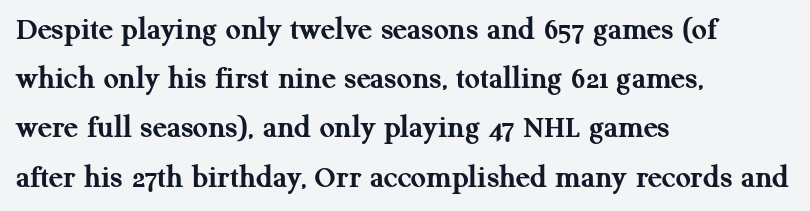
Q: Is the text bold? A: Yes.
Q: Is the text italic (slanted)? A: No, it is upright.
Q: Is the typeface a serif or a sans-serif typeface? A: Serif.
Q: Is the text underlined? A: No.
Q: How is the paragraph aligned? A: Left-aligned.
Q: Is the spacing between letters normal or unusually wide? A: Normal.
Q: Is the spacing between lines tight, normal or loose? A: Normal.
Q: Width (condensed, normal, or wide)? A: Normal.
Q: Stroke contrast? A: Medium.
Q: x-height? A: Medium.
Q: Monospaced? A: No.
